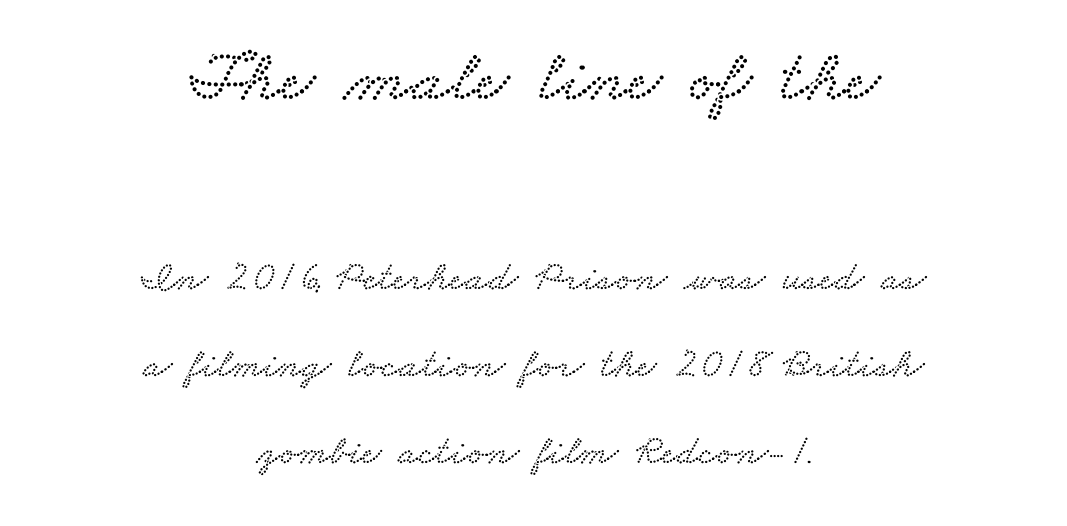
Q: Is the typeface a serif or a sans-serif typeface? A: Serif.
Q: Is the text underlined? A: No.
Q: How is the paragraph aligned? A: Centered.
Q: Is the spacing between letters normal or unusually wide? A: Normal.
Q: Is the spacing between lines tight, normal or loose? A: Loose.
Q: Which block of text is set in a larger size, the first (top) or the second (bottom)? A: The first (top) one.
Q: Width (condensed, normal, or wide)? A: Wide.
Q: Stroke contrast? A: Low.
Q: x-height? A: Small.
Q: Monospaced? A: No.
